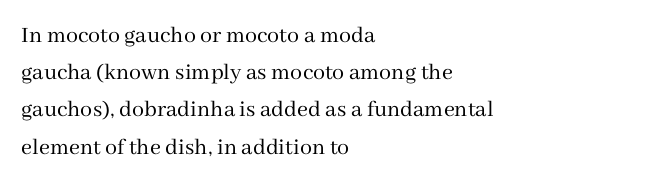
Q: Is the text bold? A: No.
Q: Is the text italic (slanted)? A: No, it is upright.
Q: Is the text underlined? A: No.
Q: How is the paragraph aligned? A: Left-aligned.
Q: Is the spacing between letters normal or unusually wide? A: Normal.
Q: Is the spacing between lines tight, normal or loose? A: Normal.
